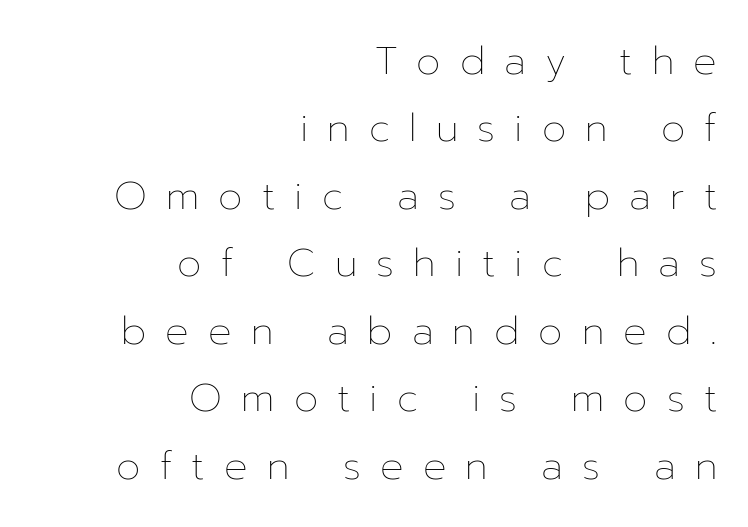
{"italic": "no", "bold": "no", "weight": "thin", "width": "normal", "stroke_contrast": "low", "x_height": "medium", "monospaced": "no", "underline": "no", "align": "right", "line_spacing_ratio": 1.73, "letter_spacing": "wide", "letter_spacing_em": 0.49, "glyph_px": 39}
